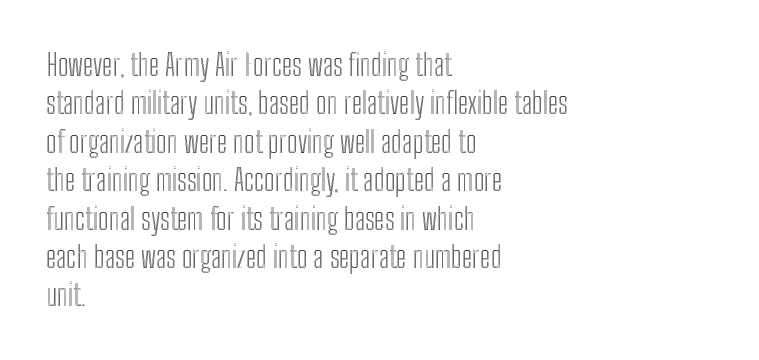
The image shows 30 px condensed type, upright; set left-aligned, normal line spacing (1.28x), normal letter spacing, not underlined; a medium x-height.
